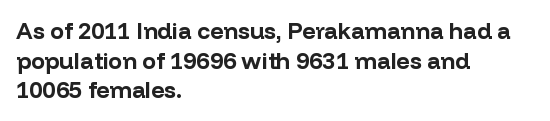
Is there any slant? The stems are plumb. Nothing unusual about the tracking: characters are spaced as the font intends. These words are printed bold, with thick strokes throughout. Evenly set lines give the paragraph a standard silhouette.
